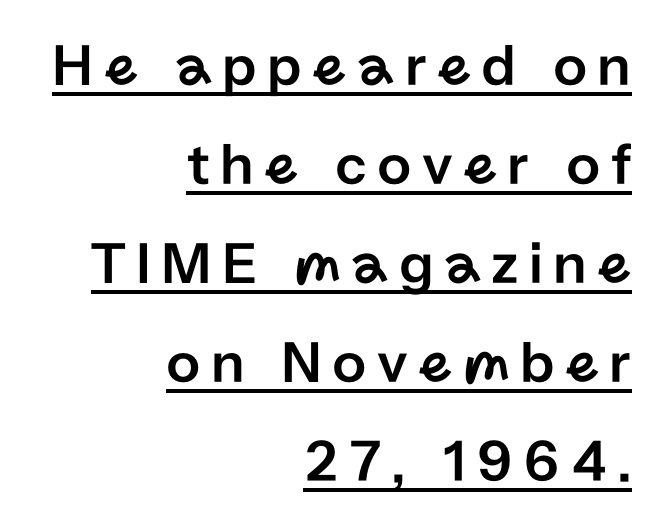
Like a heading marked for emphasis, these lines bear an underscore. Think of a printed novel: that variable character pitch is what you see here. Right-aligned paragraph, ragged on the left. Honestly, the row spacing looks completely unremarkable.
